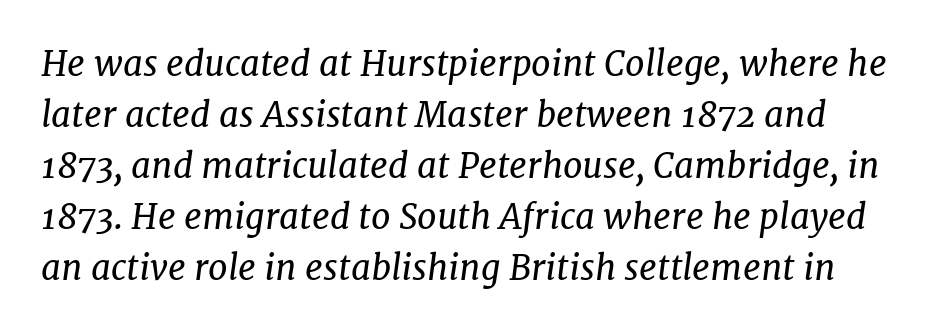
{"serif": "yes", "italic": "yes", "lean": "right", "slant_degrees": 7, "bold": "no", "weight": "regular", "width": "normal", "stroke_contrast": "low", "x_height": "medium", "monospaced": "no", "underline": "no", "line_spacing": "normal", "line_spacing_ratio": 1.46, "letter_spacing": "normal", "letter_spacing_em": 0.0, "glyph_px": 35}
